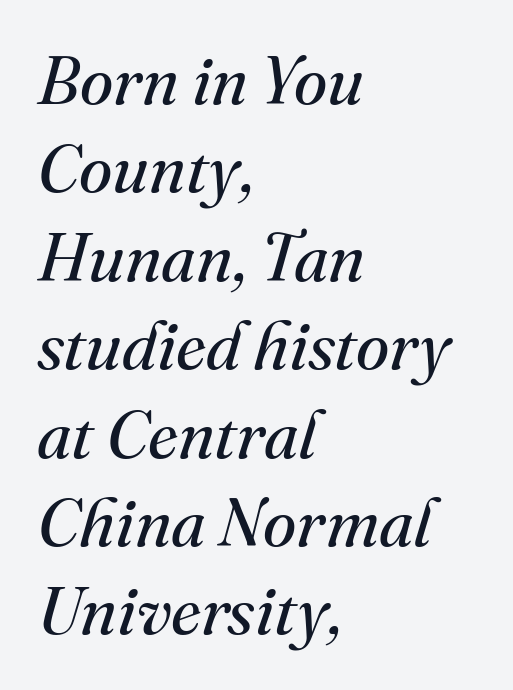
The image shows 68 px regular-weight serif type, italic (leaning right); set left-aligned, normal line spacing (1.3x), normal letter spacing, not underlined; medium stroke contrast and a small x-height.
